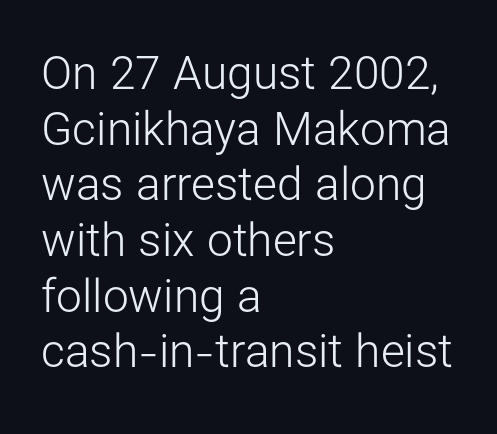
The image shows 46 px light sans-serif type, upright; set left-aligned, line spacing 1.21x, normal letter spacing, not underlined; low stroke contrast and a medium x-height.
